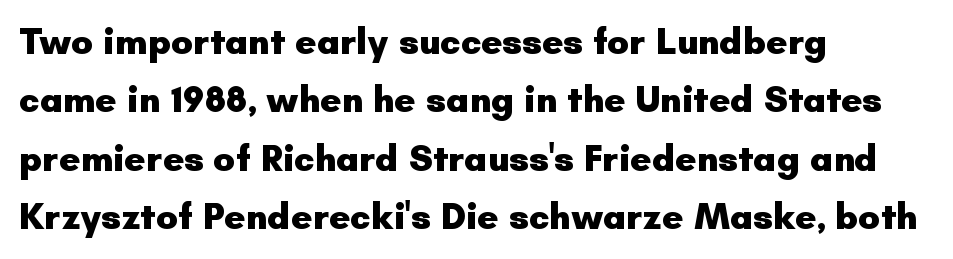
{"serif": "no", "italic": "no", "bold": "yes", "weight": "heavy", "width": "normal", "stroke_contrast": "low", "x_height": "small", "monospaced": "no", "underline": "no", "align": "left", "line_spacing": "normal", "line_spacing_ratio": 1.58, "letter_spacing": "normal", "letter_spacing_em": 0.0, "glyph_px": 37}
